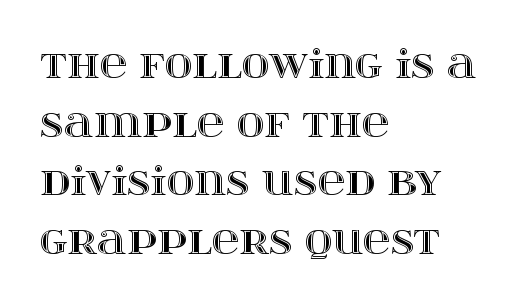
{"italic": "no", "width": "wide", "x_height": "large", "monospaced": "no", "underline": "no", "align": "left", "line_spacing": "normal", "line_spacing_ratio": 1.54, "letter_spacing": "normal", "letter_spacing_em": 0.0, "glyph_px": 38}
